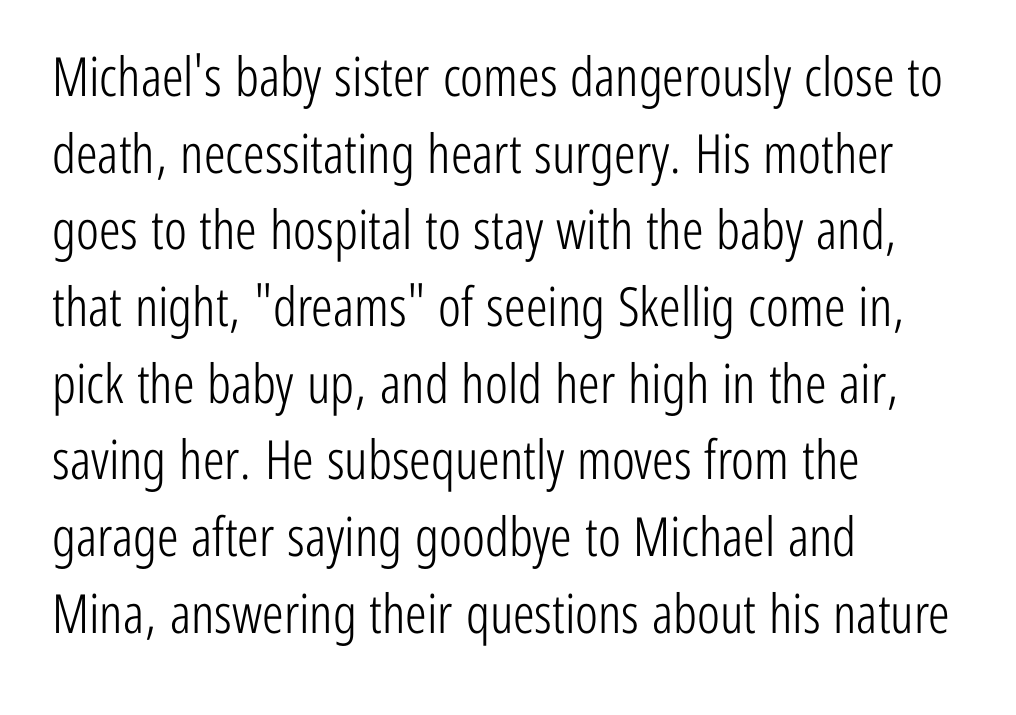
{"serif": "no", "italic": "no", "bold": "no", "weight": "light", "width": "condensed", "stroke_contrast": "low", "x_height": "medium", "monospaced": "no", "underline": "no", "align": "left", "line_spacing": "normal", "line_spacing_ratio": 1.42, "letter_spacing": "normal", "letter_spacing_em": 0.0, "glyph_px": 54}
